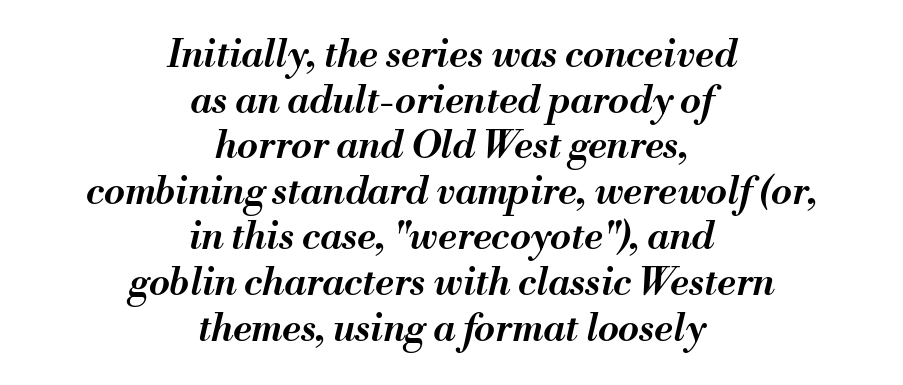
Q: Is the text bold? A: Semi-bold.
Q: Is the text italic (slanted)? A: Yes, it leans right by about 13 degrees.
Q: Is the text underlined? A: No.
Q: How is the paragraph aligned? A: Centered.
Q: Is the spacing between letters normal or unusually wide? A: Normal.
Q: Width (condensed, normal, or wide)? A: Normal.
Q: Stroke contrast? A: Medium.
Q: x-height? A: Small.
Q: Monospaced? A: No.
